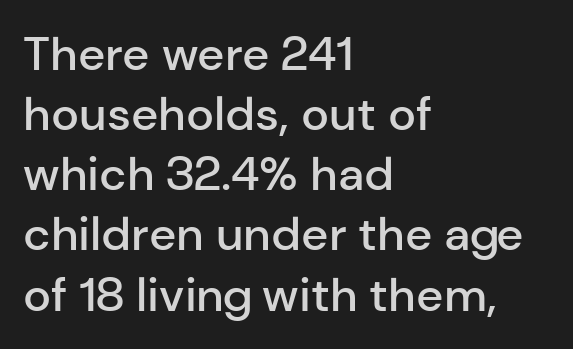
This rendering leaves character spacing at its baseline value. Regarding serifs, this sample does without them. The font is running at a semibold setting, under full bold. Upright lettering throughout. Do the characters align in a grid? No, the font is proportional. Bare-footed words on every line.
